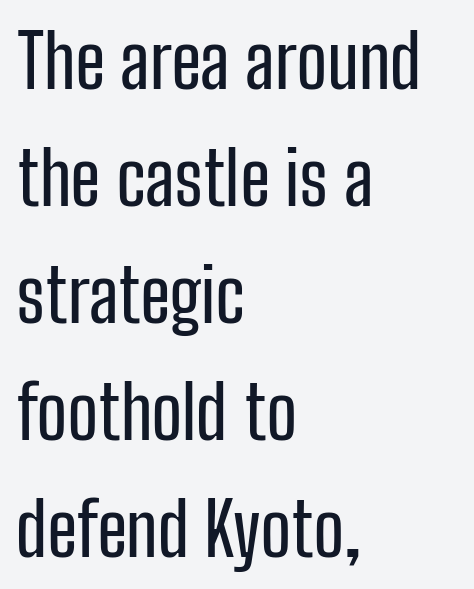
Q: Is the text italic (slanted)? A: No, it is upright.
Q: Is the typeface a serif or a sans-serif typeface? A: Sans-serif.
Q: Is the text underlined? A: No.
Q: How is the paragraph aligned? A: Left-aligned.
Q: Is the spacing between letters normal or unusually wide? A: Normal.
Q: Is the spacing between lines tight, normal or loose? A: Normal.
Q: Width (condensed, normal, or wide)? A: Condensed.
Q: Stroke contrast? A: Low.
Q: x-height? A: Medium.
Q: Monospaced? A: No.
